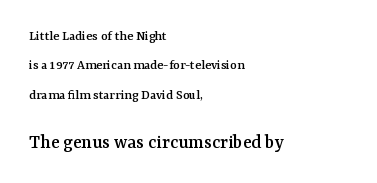
The image shows 20 px text type, upright; set left-aligned, loose line spacing (2.09x), normal letter spacing, not underlined; the second (bottom) block is 1.43x larger.
